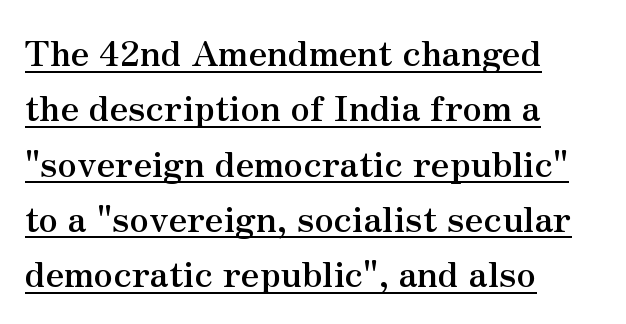
Does the lettering tilt? It doesn't — this is upright. Normally led — the rows are evenly, conventionally spaced. Is there an underline? Yes — a line sits under the letters. Default kerning and tracking; the words read as compact shapes. Every row of glyphs begins at an identical x-position on the left. Strokes here are thick enough to call this a true bold.
